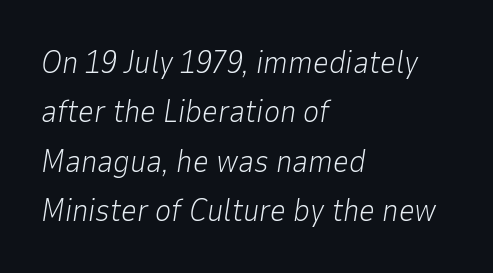
The lines sit at an ordinary, default distance from one another. You can tell it's italic because the verticals aren't actually vertical. The letterforms sit shoulder to shoulder at normal distance. The weight would be labelled regular, book, light, or lighter still.
